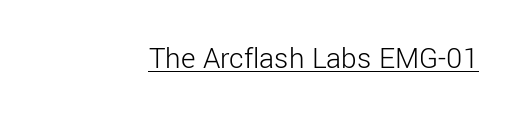
The image shows 31 px light sans-serif type, upright; set right-aligned, normal letter spacing, underlined; low stroke contrast and a medium x-height.
